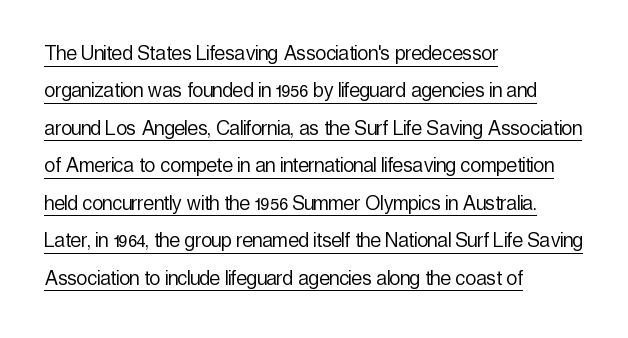
These lines keep a tight, regular rhythm from letter to letter. Teacher's note: observe the even left margin — that is flush-left alignment. The letterforms sit at book weight or below. Normally led — the rows are evenly, conventionally spaced. When letters stand straight like this, we call the style roman or upright.
